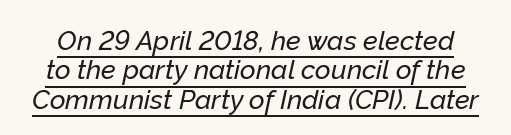
Characters are canted at an angle relative to the baseline's perpendicular. In terms of leading, this rendering errs on the cramped side. Nothing unusual about the tracking: characters are spaced as the font intends. The rendered words wear a rule along their underside.
